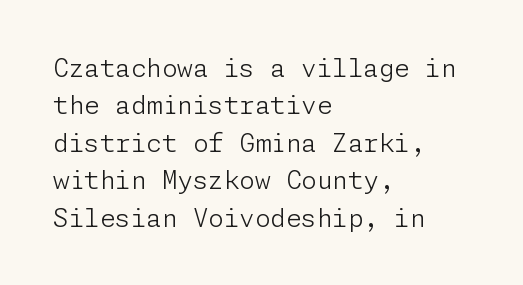
{"italic": "no", "bold": "no", "underline": "no", "align": "left", "line_spacing": "normal", "line_spacing_ratio": 1.5, "letter_spacing": "normal", "letter_spacing_em": 0.0, "glyph_px": 25}
